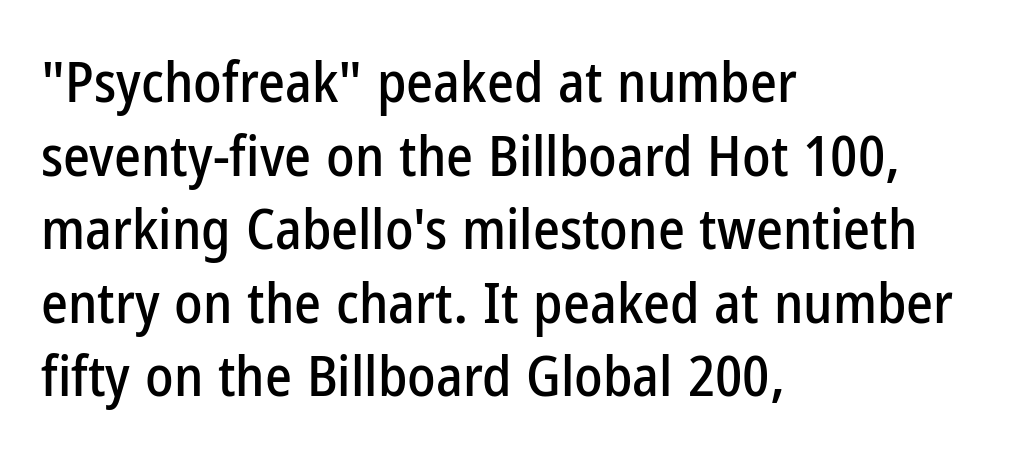
{"serif": "no", "italic": "no", "width": "condensed", "stroke_contrast": "low", "x_height": "medium", "monospaced": "no", "underline": "no", "align": "left", "line_spacing": "normal", "line_spacing_ratio": 1.29, "letter_spacing": "normal", "letter_spacing_em": 0.0, "glyph_px": 57}
